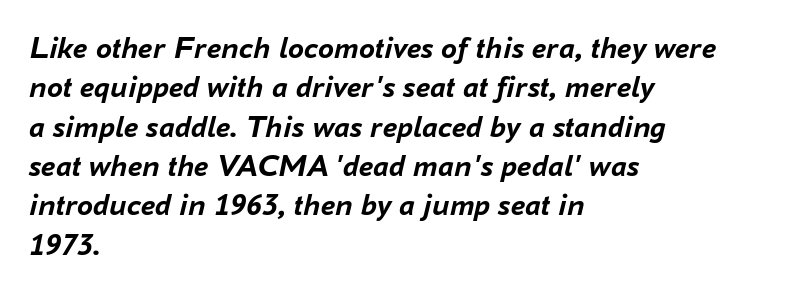
Q: Is the text bold? A: Yes.
Q: Is the text italic (slanted)? A: Yes, it leans right by about 16 degrees.
Q: Is the text underlined? A: No.
Q: How is the paragraph aligned? A: Left-aligned.
Q: Is the spacing between letters normal or unusually wide? A: Normal.
Q: Width (condensed, normal, or wide)? A: Normal.
Q: Stroke contrast? A: Low.
Q: x-height? A: Medium.
Q: Monospaced? A: No.
